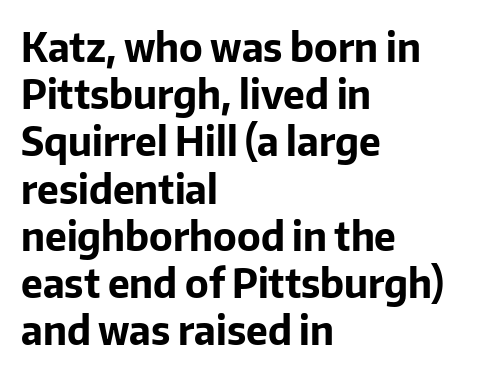
The image shows 39 px bold sans-serif type, upright; set left-aligned, line spacing 1.21x, normal letter spacing, not underlined; low stroke contrast and a medium x-height.
